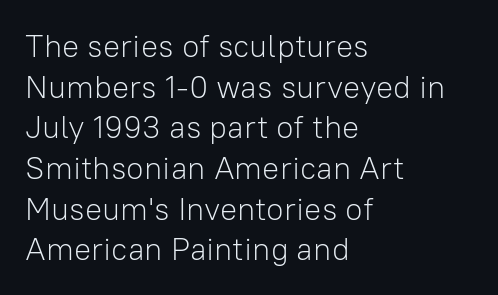
{"serif": "no", "italic": "no", "bold": "no", "weight": "light", "width": "normal", "stroke_contrast": "low", "x_height": "medium", "monospaced": "no", "underline": "no", "align": "left", "line_spacing": "normal", "line_spacing_ratio": 1.27, "letter_spacing": "normal", "letter_spacing_em": 0.0, "glyph_px": 32}
